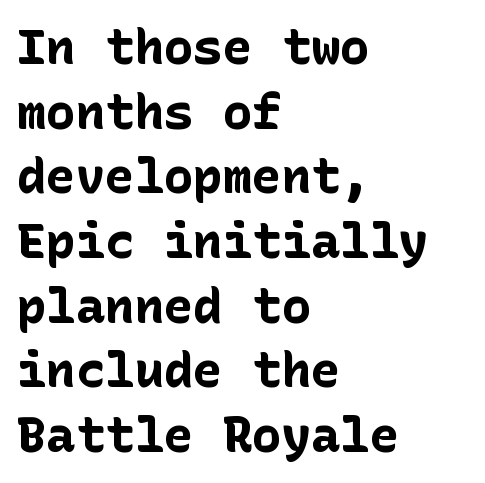
The image shows 49 px bold sans-serif type, upright; set left-aligned, normal line spacing (1.32x), normal letter spacing, not underlined; low stroke contrast and a medium x-height.
